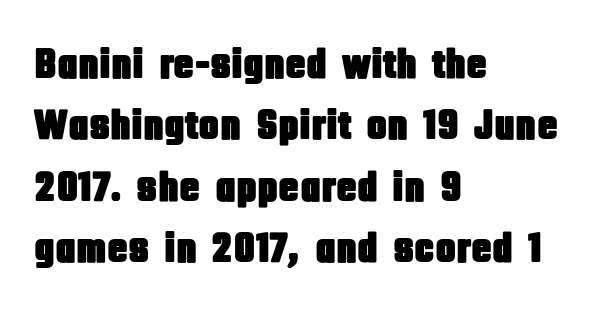
Q: Is the text italic (slanted)? A: No, it is upright.
Q: Is the typeface a serif or a sans-serif typeface? A: Sans-serif.
Q: Is the text underlined? A: No.
Q: How is the paragraph aligned? A: Left-aligned.
Q: Is the spacing between letters normal or unusually wide? A: Normal.
Q: Is the spacing between lines tight, normal or loose? A: Normal.
Q: Width (condensed, normal, or wide)? A: Condensed.
Q: Stroke contrast? A: Low.
Q: x-height? A: Large.
Q: Monospaced? A: No.
